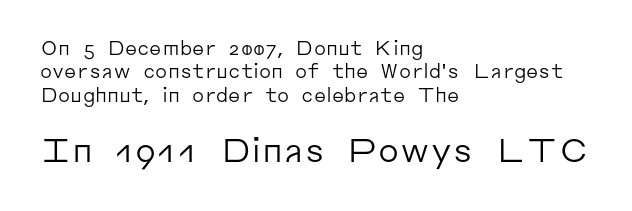
The image shows 33 px regular-weight sans-serif type, upright; set left-aligned, line spacing 1.23x, normal letter spacing, not underlined; the second (bottom) block is 1.74x larger; low stroke contrast and a medium x-height.
